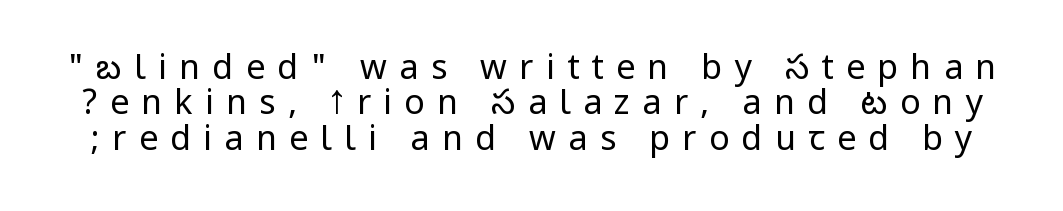
Q: Is the text bold? A: No.
Q: Is the text italic (slanted)? A: No, it is upright.
Q: Is the typeface a serif or a sans-serif typeface? A: Sans-serif.
Q: Is the text underlined? A: No.
Q: Is the spacing between letters normal or unusually wide? A: Unusually wide.
Q: Is the spacing between lines tight, normal or loose? A: Tight.
Q: Width (condensed, normal, or wide)? A: Condensed.
Q: Stroke contrast? A: Low.
